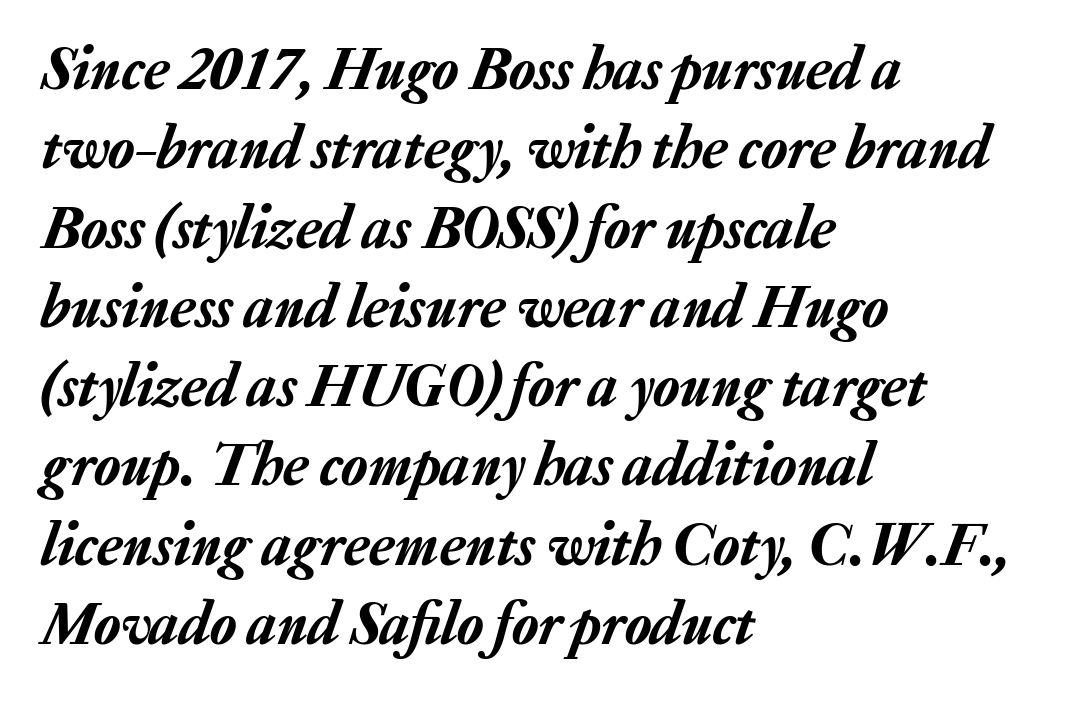
{"italic": "yes", "lean": "right", "slant_degrees": 20, "width": "normal", "stroke_contrast": "low", "x_height": "medium", "monospaced": "no", "underline": "no", "align": "left", "line_spacing": "normal", "line_spacing_ratio": 1.3, "letter_spacing": "normal", "letter_spacing_em": 0.0, "glyph_px": 61}
